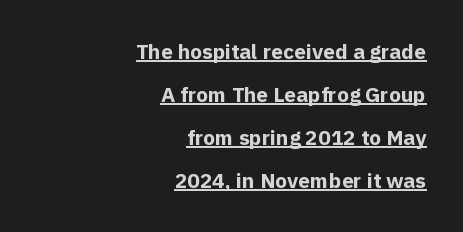
{"italic": "no", "bold": "yes", "underline": "yes", "align": "right", "line_spacing": "loose", "line_spacing_ratio": 2.05, "letter_spacing": "normal", "letter_spacing_em": 0.0, "glyph_px": 21}
